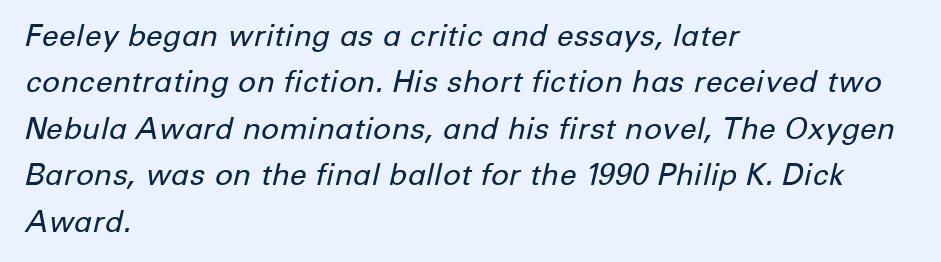
The rendering keeps characters at their native spacing. This rendering features lettering with no underline. A typesetter would call this proportional, since set widths differ per character. Unbolded letterforms with no extra heft. The passage shown leans; its letterforms are oblique.
